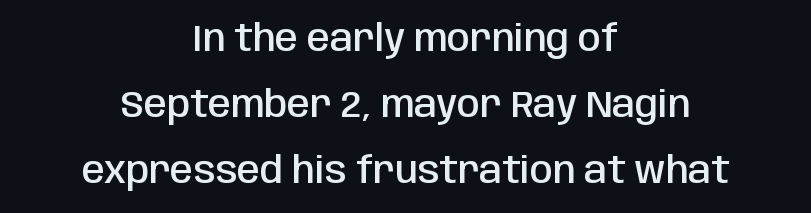
The image shows 37 px semibold, condensed sans-serif type, upright; set centered, line spacing 1.78x, normal letter spacing, not underlined; low stroke contrast and a large x-height.
